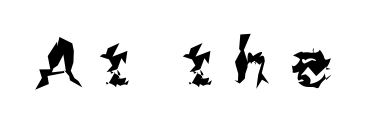
The image shows 63 px sans-serif type, upright; set unusually wide letter spacing (+0.33 em), not underlined; medium stroke contrast and a medium x-height.
